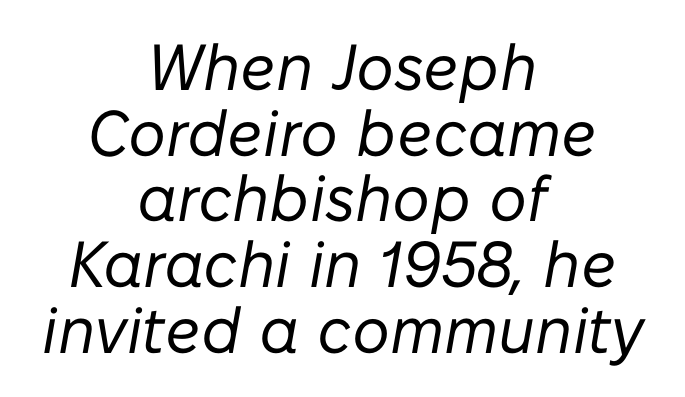
Q: Is the text bold? A: No.
Q: Is the text italic (slanted)? A: Yes, it leans right by about 10 degrees.
Q: Is the text underlined? A: No.
Q: How is the paragraph aligned? A: Centered.
Q: Is the spacing between letters normal or unusually wide? A: Normal.
Q: Is the spacing between lines tight, normal or loose? A: Tight.
Q: Width (condensed, normal, or wide)? A: Normal.
Q: Stroke contrast? A: Low.
Q: x-height? A: Medium.
Q: Monospaced? A: No.
